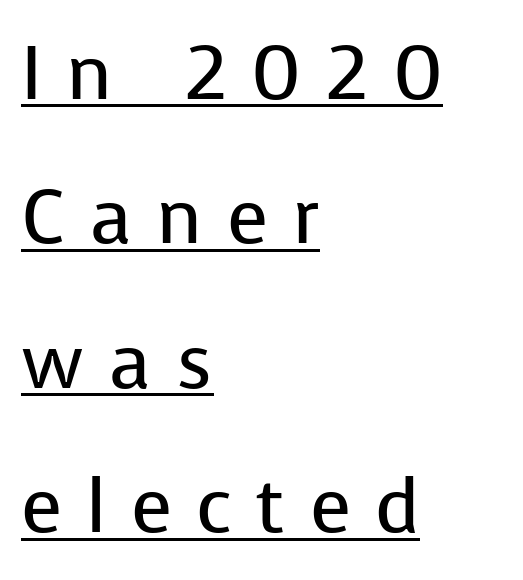
{"serif": "no", "italic": "no", "bold": "no", "weight": "regular", "width": "normal", "stroke_contrast": "low", "x_height": "medium", "monospaced": "no", "underline": "yes", "align": "left", "line_spacing": "loose", "line_spacing_ratio": 1.9, "letter_spacing": "wide", "letter_spacing_em": 0.32, "glyph_px": 76}
